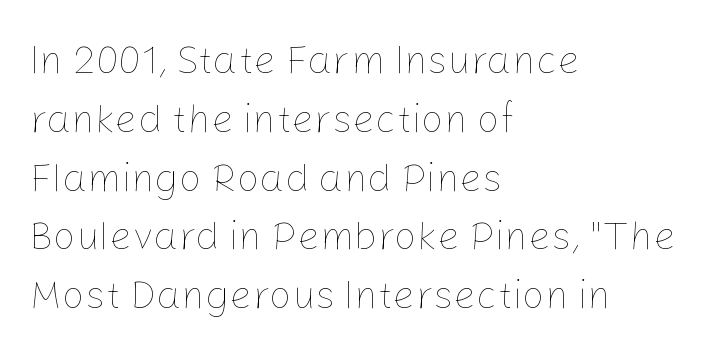
The tracking reads as untouched default to a designer's eye. Does the leading feel generous? No, just average. Spacing verdict: proportional, widths tailored to each character. Weight: not bold — regular or lighter. The compositor pushed each line to the left boundary.
